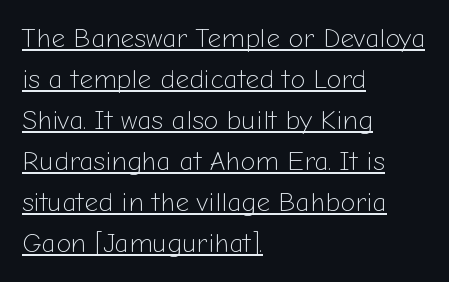
Q: Is the text bold? A: No.
Q: Is the text italic (slanted)? A: No, it is upright.
Q: Is the text underlined? A: Yes.
Q: How is the paragraph aligned? A: Left-aligned.
Q: Is the spacing between letters normal or unusually wide? A: Normal.
Q: Is the spacing between lines tight, normal or loose? A: Normal.
